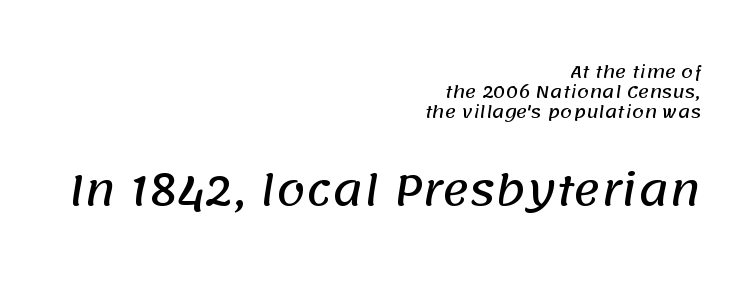
Q: Is the typeface a serif or a sans-serif typeface? A: Sans-serif.
Q: Is the text underlined? A: No.
Q: How is the paragraph aligned? A: Right-aligned.
Q: Is the spacing between letters normal or unusually wide? A: Normal.
Q: Which block of text is set in a larger size, the first (top) or the second (bottom)? A: The second (bottom) one.
Q: Width (condensed, normal, or wide)? A: Normal.
Q: Stroke contrast? A: Low.
Q: x-height? A: Large.
Q: Monospaced? A: No.
